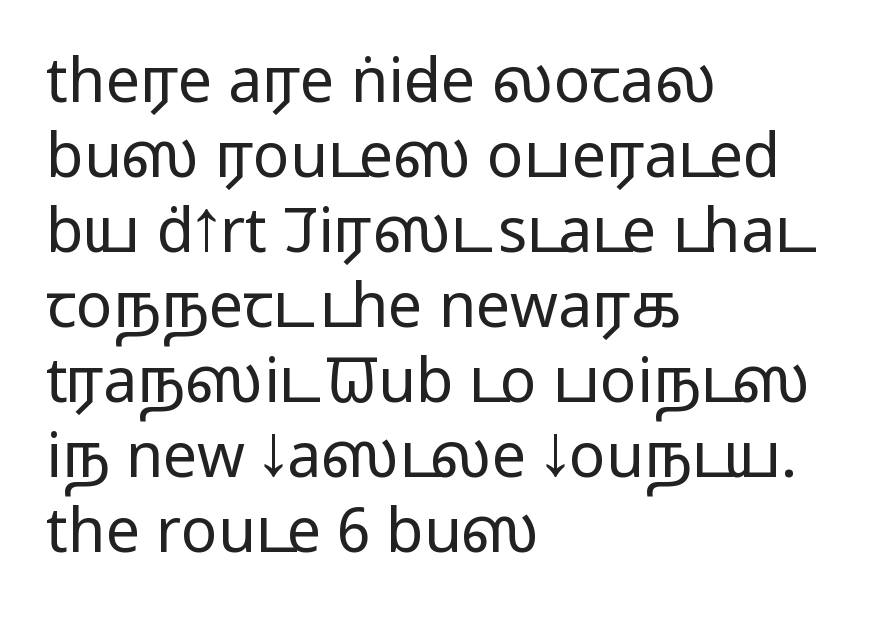
In CSS terms this would be text-align: left. The strokes are not fattened; the text isn't bold. These lines are composed in type without serifs. The typography opts for an upright posture over an oblique one.
